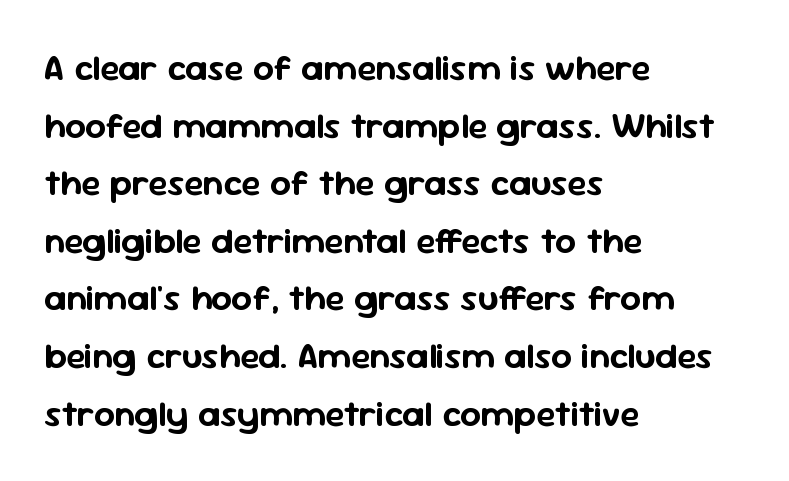
Q: Is the text italic (slanted)? A: No, it is upright.
Q: Is the typeface a serif or a sans-serif typeface? A: Sans-serif.
Q: Is the text underlined? A: No.
Q: How is the paragraph aligned? A: Left-aligned.
Q: Is the spacing between letters normal or unusually wide? A: Normal.
Q: Is the spacing between lines tight, normal or loose? A: Normal.
Q: Width (condensed, normal, or wide)? A: Normal.
Q: Stroke contrast? A: Low.
Q: x-height? A: Medium.
Q: Monospaced? A: No.
